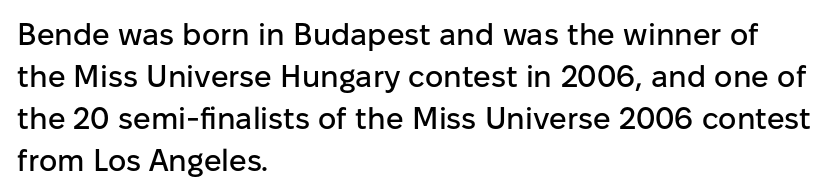
The image shows 31 px sans-serif type, upright; set left-aligned, normal line spacing (1.36x), normal letter spacing, not underlined; low stroke contrast and a medium x-height.
